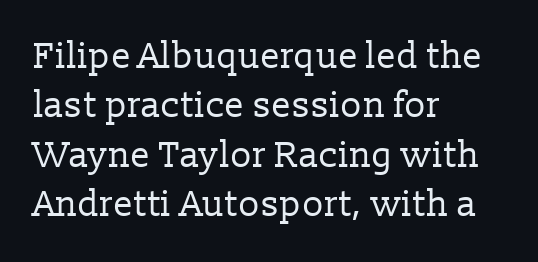
Q: Is the text bold? A: No.
Q: Is the text italic (slanted)? A: No, it is upright.
Q: Is the typeface a serif or a sans-serif typeface? A: Serif.
Q: Is the text underlined? A: No.
Q: How is the paragraph aligned? A: Left-aligned.
Q: Is the spacing between letters normal or unusually wide? A: Normal.
Q: Is the spacing between lines tight, normal or loose? A: Normal.
Q: Width (condensed, normal, or wide)? A: Normal.
Q: Stroke contrast? A: Low.
Q: x-height? A: Medium.
Q: Monospaced? A: No.
